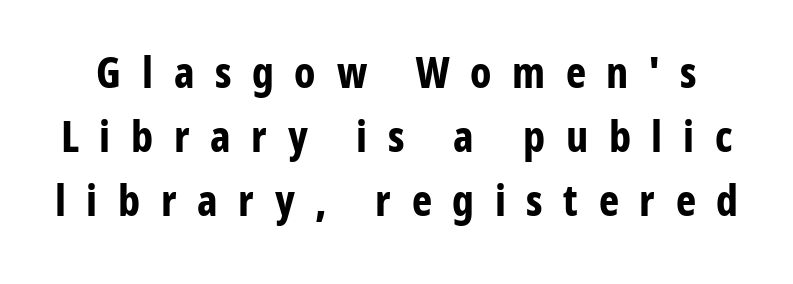
Bare-footed words on every line. Upright lettering throughout. The face used here is rendered with a markedly widened letterfit. Summary of vertical rhythm: regular, with standard interline spacing. The face used here is a sans, in the tradition of grotesques and geometrics.
